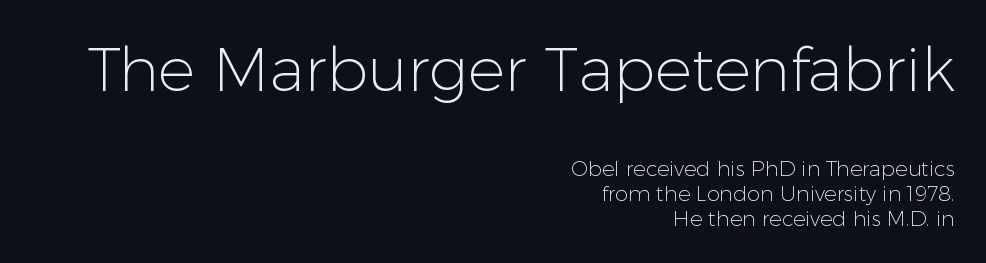
Q: Is the text bold? A: No.
Q: Is the text italic (slanted)? A: No, it is upright.
Q: Is the typeface a serif or a sans-serif typeface? A: Sans-serif.
Q: Is the text underlined? A: No.
Q: How is the paragraph aligned? A: Right-aligned.
Q: Is the spacing between letters normal or unusually wide? A: Normal.
Q: Which block of text is set in a larger size, the first (top) or the second (bottom)? A: The first (top) one.
Q: Width (condensed, normal, or wide)? A: Normal.
Q: Stroke contrast? A: Low.
Q: x-height? A: Medium.
Q: Monospaced? A: No.
